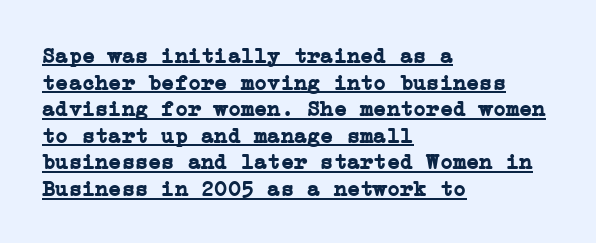
Q: Is the text bold? A: Yes.
Q: Is the text italic (slanted)? A: No, it is upright.
Q: Is the text underlined? A: Yes.
Q: How is the paragraph aligned? A: Left-aligned.
Q: Is the spacing between letters normal or unusually wide? A: Normal.
